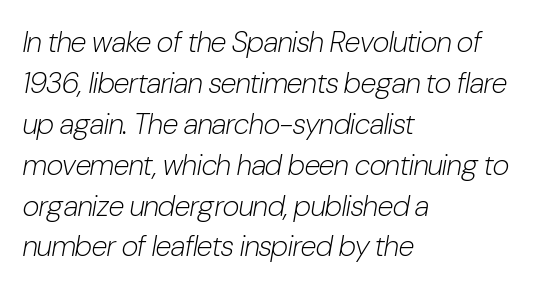
The axis of the letterforms is tilted away from vertical. Any mark beneath the type? The region is blank. Each stroke keeps to a modest, everyday thickness or less. Students, note that the glyphs here touch the page at normal intervals.
